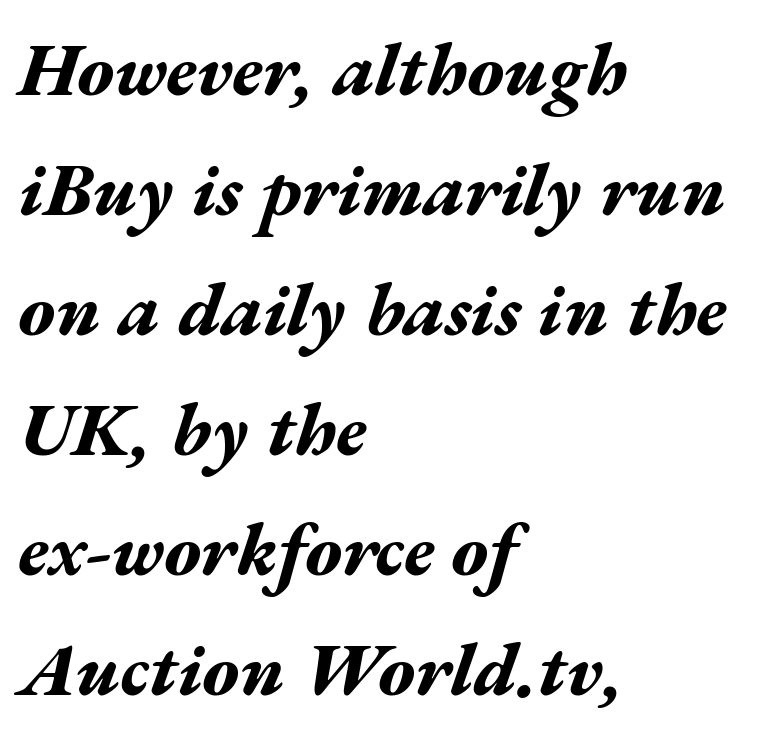
Q: Is the text bold? A: Yes.
Q: Is the text italic (slanted)? A: Yes, it leans right by about 17 degrees.
Q: Is the text underlined? A: No.
Q: How is the paragraph aligned? A: Left-aligned.
Q: Is the spacing between letters normal or unusually wide? A: Normal.
Q: Is the spacing between lines tight, normal or loose? A: Normal.
Q: Width (condensed, normal, or wide)? A: Wide.
Q: Stroke contrast? A: Medium.
Q: x-height? A: Medium.
Q: Monospaced? A: No.
